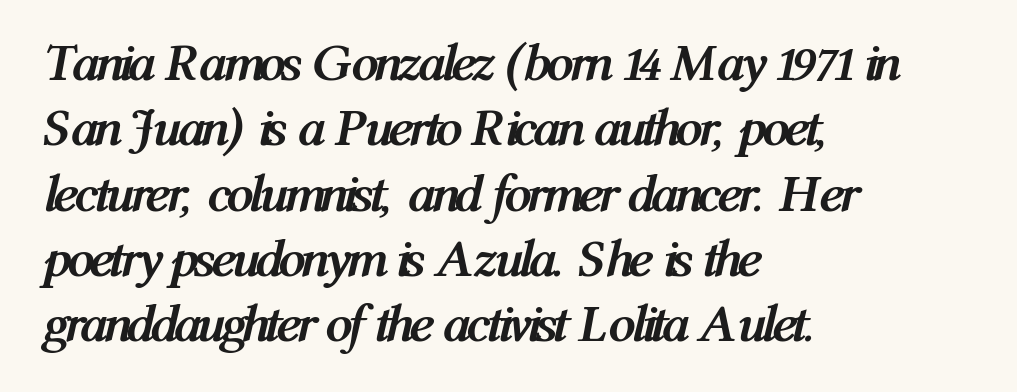
The image shows 54 px semibold, condensed type, italic (leaning right); set left-aligned, line spacing 1.21x, normal letter spacing, not underlined; medium stroke contrast and a medium x-height.
